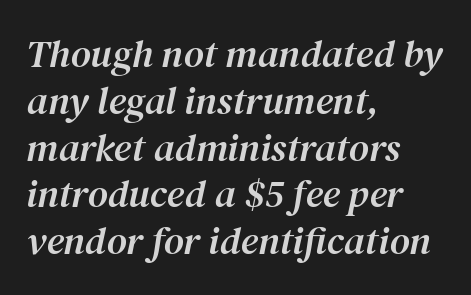
The image shows 39 px serif type, italic (leaning right); set left-aligned, line spacing 1.2x, normal letter spacing, not underlined; medium stroke contrast and a medium x-height.
